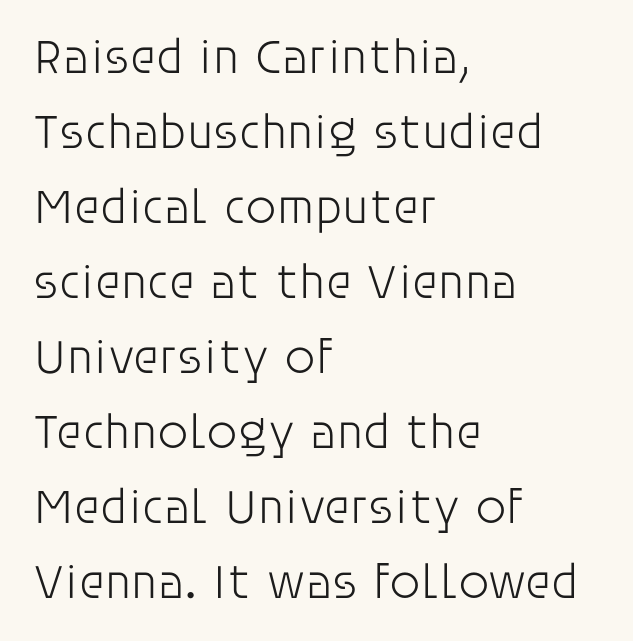
Q: Is the text bold? A: No.
Q: Is the text italic (slanted)? A: No, it is upright.
Q: Is the typeface a serif or a sans-serif typeface? A: Sans-serif.
Q: Is the text underlined? A: No.
Q: How is the paragraph aligned? A: Left-aligned.
Q: Is the spacing between letters normal or unusually wide? A: Normal.
Q: Is the spacing between lines tight, normal or loose? A: Normal.
Q: Width (condensed, normal, or wide)? A: Normal.
Q: Stroke contrast? A: Low.
Q: x-height? A: Large.
Q: Monospaced? A: No.
